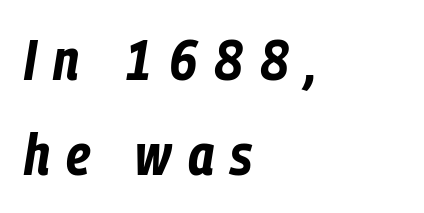
Spacing verdict: proportional, widths tailored to each character. Designer's note — italics engaged. A student would call this left alignment; a typographer would say flush left, rag right. The block of text has a typical density, with ordinary space between rows.
